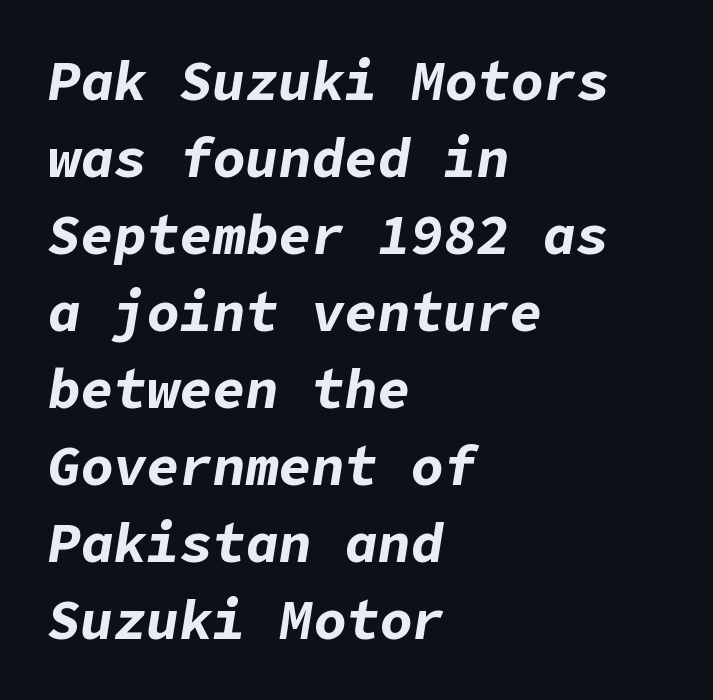
{"italic": "yes", "lean": "right", "slant_degrees": 9, "bold": "yes", "weight": "bold", "width": "normal", "stroke_contrast": "low", "x_height": "medium", "underline": "no", "align": "left", "line_spacing": "normal", "line_spacing_ratio": 1.4, "letter_spacing": "normal", "letter_spacing_em": 0.0, "glyph_px": 55}
